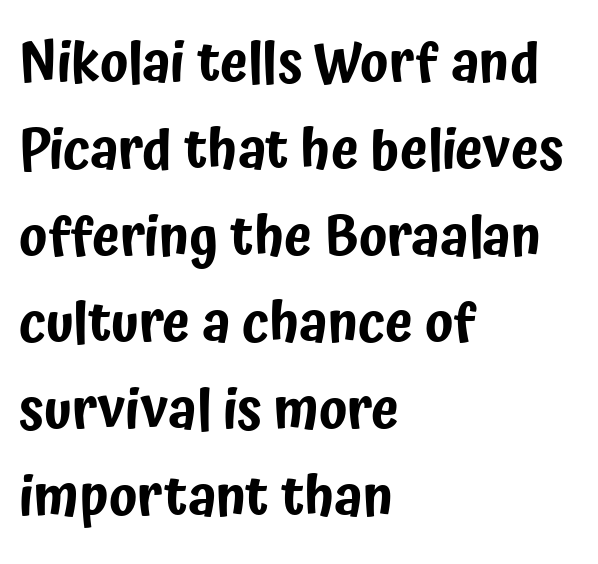
The image shows 56 px condensed sans-serif type, upright; set left-aligned, normal line spacing (1.55x), normal letter spacing, not underlined; low stroke contrast and a medium x-height.
